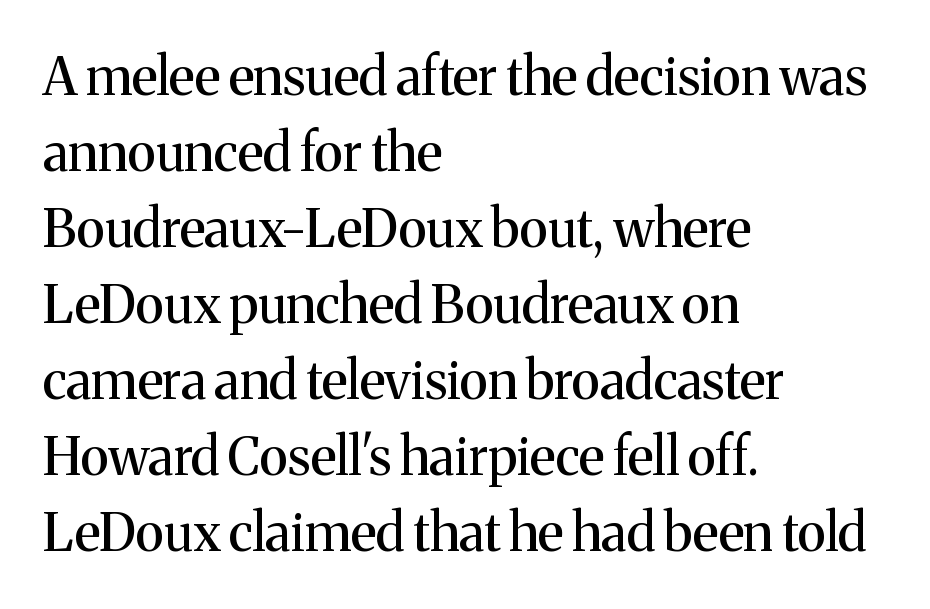
{"serif": "yes", "italic": "no", "width": "normal", "stroke_contrast": "medium", "x_height": "medium", "monospaced": "no", "underline": "no", "align": "left", "line_spacing": "normal", "line_spacing_ratio": 1.46, "letter_spacing": "normal", "letter_spacing_em": 0.0, "glyph_px": 52}
